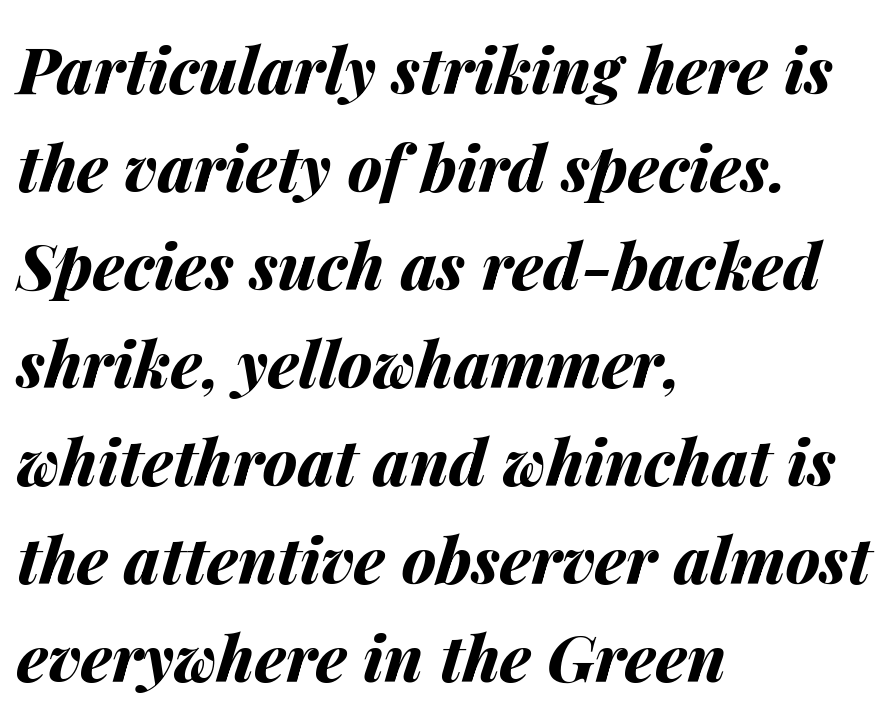
Q: Is the text bold? A: Yes.
Q: Is the text italic (slanted)? A: Yes, it leans right by about 14 degrees.
Q: Is the text underlined? A: No.
Q: How is the paragraph aligned? A: Left-aligned.
Q: Is the spacing between letters normal or unusually wide? A: Normal.
Q: Is the spacing between lines tight, normal or loose? A: Normal.
Q: Width (condensed, normal, or wide)? A: Normal.
Q: Stroke contrast? A: Medium.
Q: x-height? A: Medium.
Q: Monospaced? A: No.
